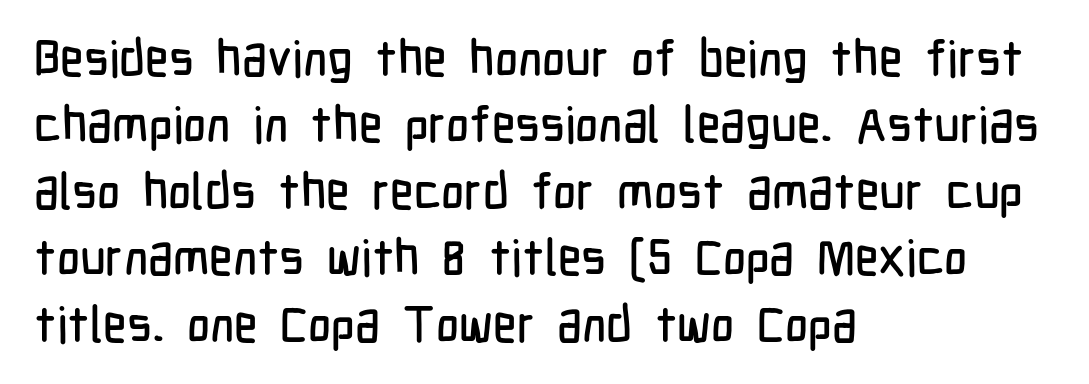
The image shows 50 px condensed sans-serif type, upright; set left-aligned, normal line spacing (1.33x), normal letter spacing, not underlined; low stroke contrast and a medium x-height.
